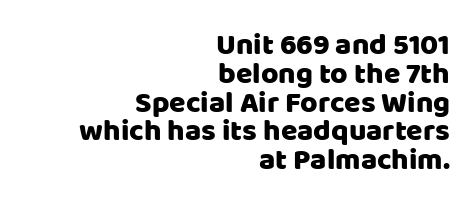
The image shows 30 px sans-serif type, upright; set right-aligned, tight line spacing (0.96x), normal letter spacing, not underlined; low stroke contrast and a large x-height.
